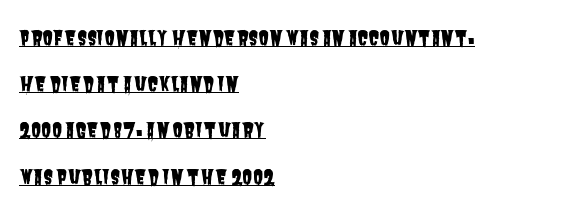
You could call the tracking neutral — neither tight nor loose. All the whitespace from short lines collects on the right. The face used here appears with an underline applied. Summary of vertical rhythm: relaxed, with wide interline spacing.
